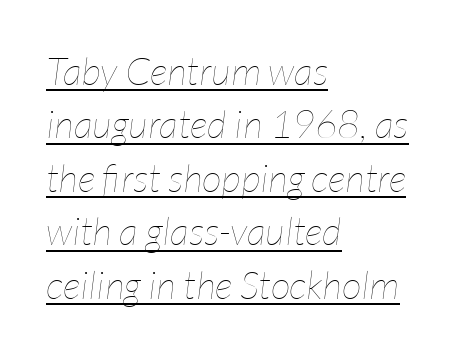
Q: Is the text bold? A: No.
Q: Is the text italic (slanted)? A: Yes, it leans right by about 7 degrees.
Q: Is the text underlined? A: Yes.
Q: How is the paragraph aligned? A: Left-aligned.
Q: Is the spacing between letters normal or unusually wide? A: Normal.
Q: Is the spacing between lines tight, normal or loose? A: Normal.
Q: Width (condensed, normal, or wide)? A: Condensed.
Q: Stroke contrast? A: Low.
Q: x-height? A: Medium.
Q: Monospaced? A: No.
